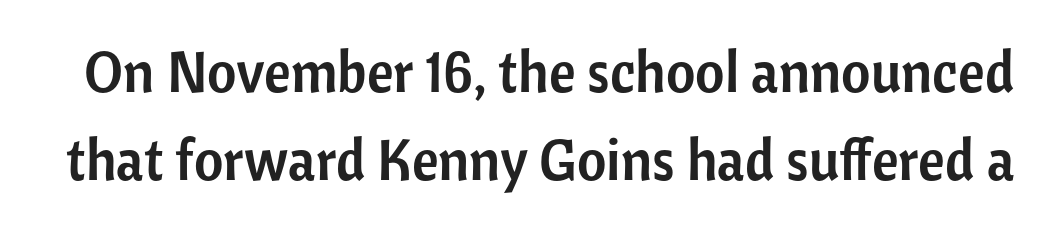
Style check: upright. This rendering employs a face without finishing strokes, i.e., a sans-serif. Each row of text sits above clean, open space. Successive baselines arrive at the customary interval. Observe the ordinary spacing: letters are neighbours, not strangers.
